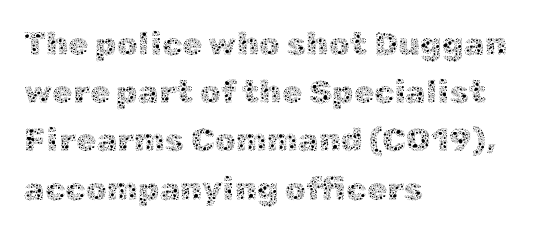
The image shows 33 px thin type, upright; set left-aligned, normal line spacing (1.46x), normal letter spacing, not underlined; a medium x-height.
